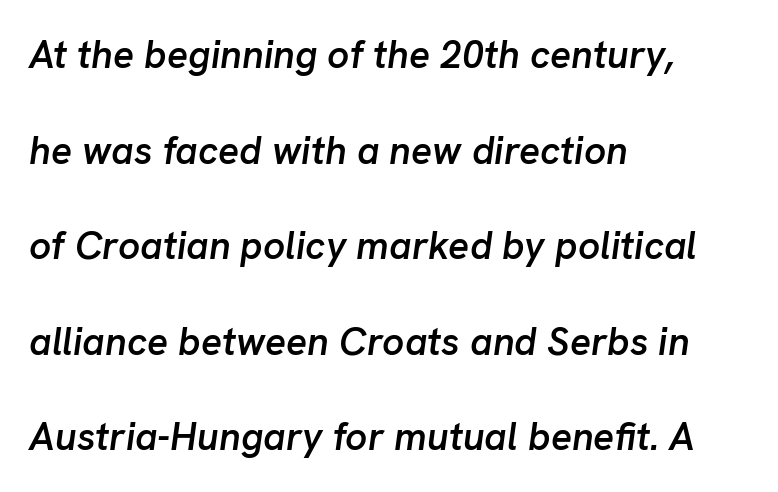
Inter-character spacing is left at the font's built-in metrics. Line spacing here is loose. Decoration check: the copy has no underline. Compared with an ordinary text face, these strokes are moderately heavier — a semibold.
